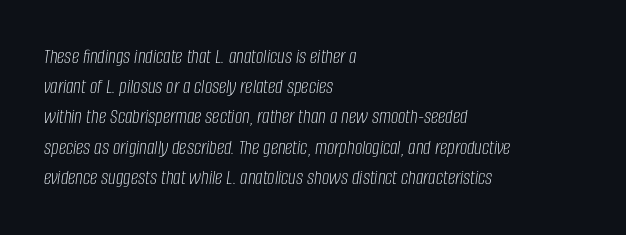
This sample is left-justified, so line endings fall wherever the words run out. Rows of type keep a routine distance in the vertical direction. The letterforms sit shoulder to shoulder at normal distance. Nothing heavy about these letters — not bold at all. Honestly, there is no underline to notice here at all. Yep, that's italic — everything's leaning.
